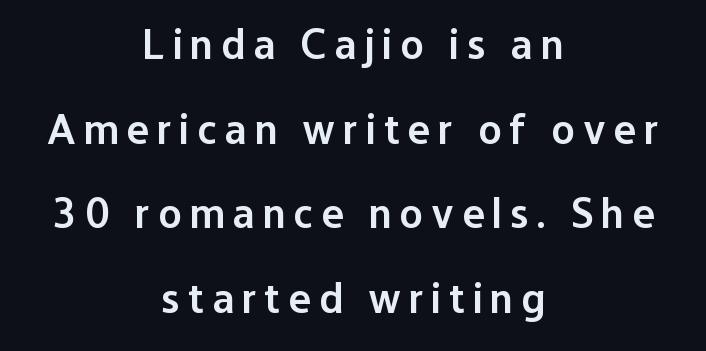
Think of a printed novel: that variable character pitch is what you see here. The specimen omits any rule beneath the text block's lines. A roman cut, with each character standing at attention. Serifs: no, the terminals of the letterforms are clean.
